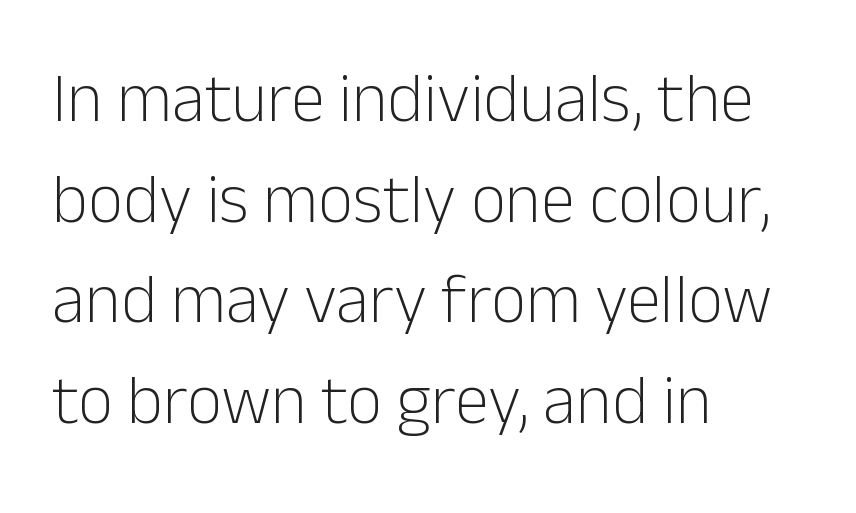
{"serif": "no", "italic": "no", "bold": "no", "weight": "light", "width": "normal", "stroke_contrast": "low", "x_height": "medium", "monospaced": "no", "underline": "no", "align": "left", "line_spacing": "normal", "line_spacing_ratio": 1.46, "letter_spacing": "normal", "letter_spacing_em": 0.0, "glyph_px": 69}
